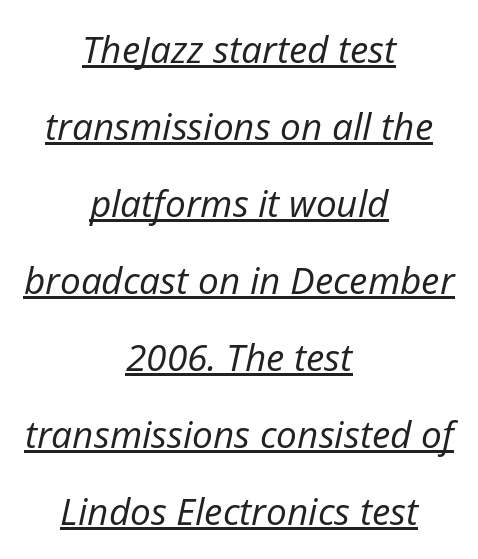
Layout note: lines centered. Letter spacing: default. Posture: slanted. Is this a fixed-width face? No — the glyphs have proportional, varying widths.
